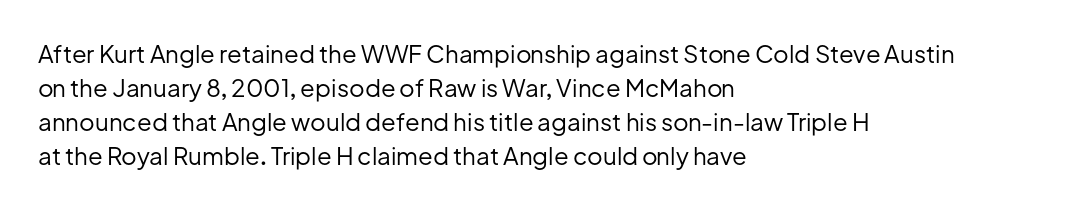
Q: Is the text bold? A: No.
Q: Is the text italic (slanted)? A: No, it is upright.
Q: Is the text underlined? A: No.
Q: How is the paragraph aligned? A: Left-aligned.
Q: Is the spacing between letters normal or unusually wide? A: Normal.
Q: Is the spacing between lines tight, normal or loose? A: Normal.
